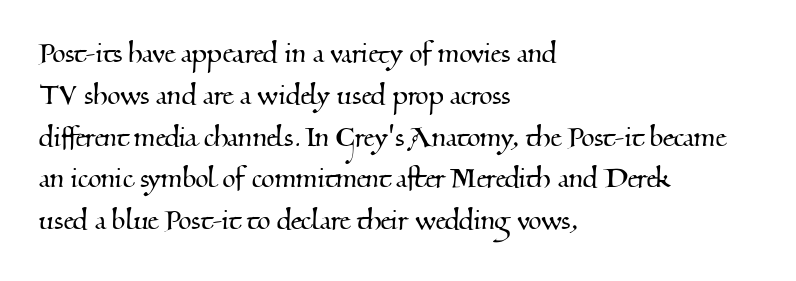
{"serif": "yes", "width": "normal", "stroke_contrast": "medium", "x_height": "small", "monospaced": "no", "underline": "no", "align": "left", "line_spacing_ratio": 1.23, "letter_spacing": "normal", "letter_spacing_em": 0.0, "glyph_px": 34}
